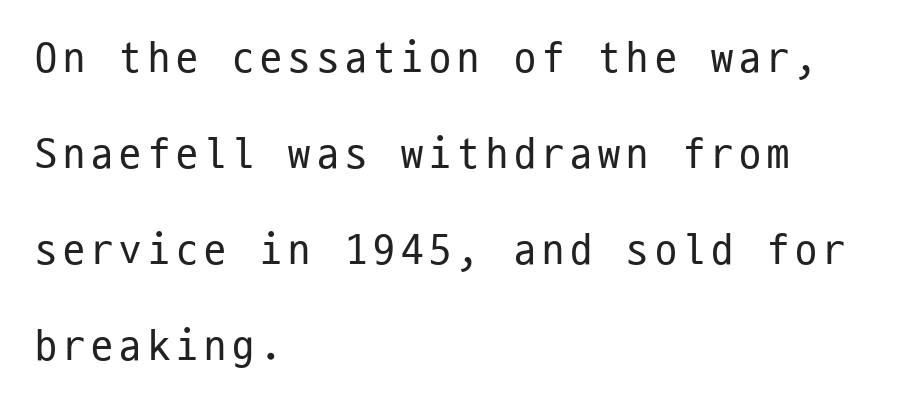
{"serif": "no", "italic": "no", "bold": "no", "weight": "regular", "width": "condensed", "stroke_contrast": "low", "x_height": "medium", "monospaced": "yes", "underline": "no", "align": "left", "line_spacing": "loose", "line_spacing_ratio": 2.18, "glyph_px": 44}
